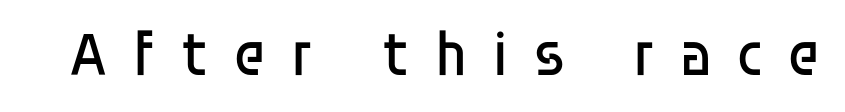
The image shows 63 px regular-weight sans-serif type, upright; set unusually wide letter spacing (+0.37 em), not underlined; low stroke contrast and a large x-height.
